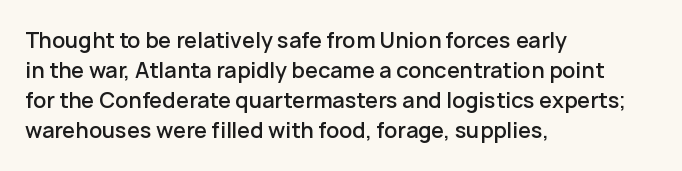
The image shows 21 px text type, upright; set left-aligned, normal line spacing (1.43x), normal letter spacing, not underlined.
